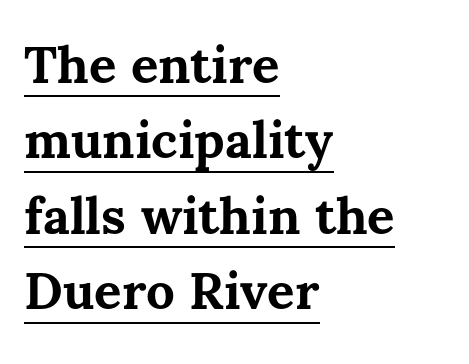
The image shows 51 px bold type, upright; set left-aligned, normal line spacing (1.48x), normal letter spacing, underlined; medium stroke contrast and a medium x-height.
